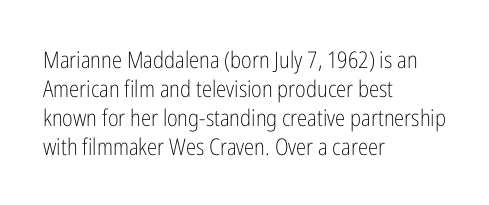
{"italic": "no", "bold": "no", "underline": "no", "align": "left", "line_spacing": "normal", "line_spacing_ratio": 1.26, "letter_spacing": "normal", "letter_spacing_em": 0.0, "glyph_px": 23}
